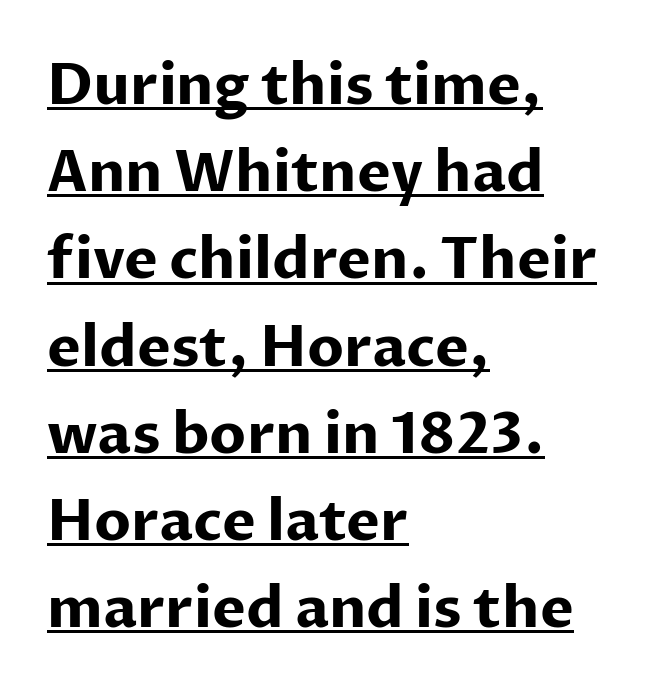
{"serif": "no", "italic": "no", "bold": "yes", "weight": "bold", "width": "normal", "stroke_contrast": "low", "x_height": "medium", "monospaced": "no", "underline": "yes", "align": "left", "line_spacing": "normal", "line_spacing_ratio": 1.53, "letter_spacing": "normal", "letter_spacing_em": 0.0, "glyph_px": 57}
